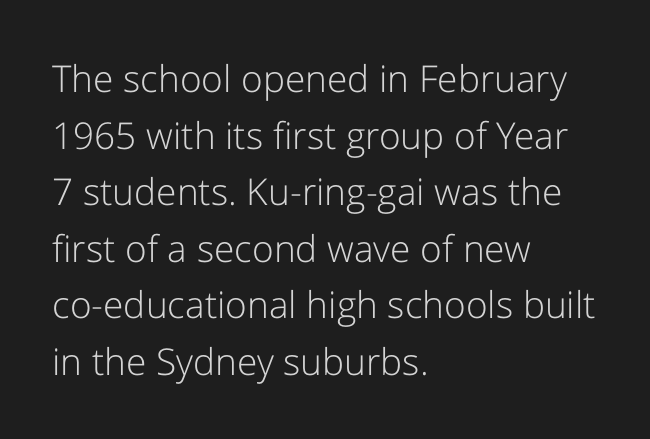
The image shows 37 px light sans-serif type, upright; set left-aligned, normal line spacing (1.53x), normal letter spacing, not underlined; low stroke contrast and a medium x-height.
